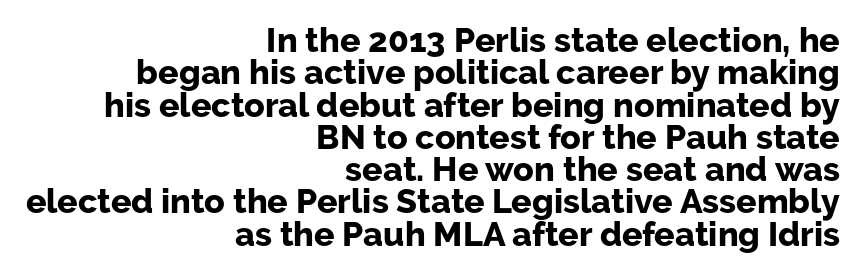
Q: Is the text bold? A: Yes.
Q: Is the text italic (slanted)? A: No, it is upright.
Q: Is the typeface a serif or a sans-serif typeface? A: Sans-serif.
Q: Is the text underlined? A: No.
Q: How is the paragraph aligned? A: Right-aligned.
Q: Is the spacing between letters normal or unusually wide? A: Normal.
Q: Is the spacing between lines tight, normal or loose? A: Tight.
Q: Width (condensed, normal, or wide)? A: Normal.
Q: Stroke contrast? A: Low.
Q: x-height? A: Medium.
Q: Monospaced? A: No.
